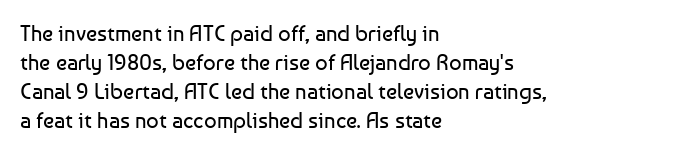
Tall strokes in this sample are plumb rather than angled. The passage shown has conventional tracking throughout. Every row of glyphs begins at an identical x-position on the left. A normal amount of white space separates one row of letters from the next. Type without underlining.
